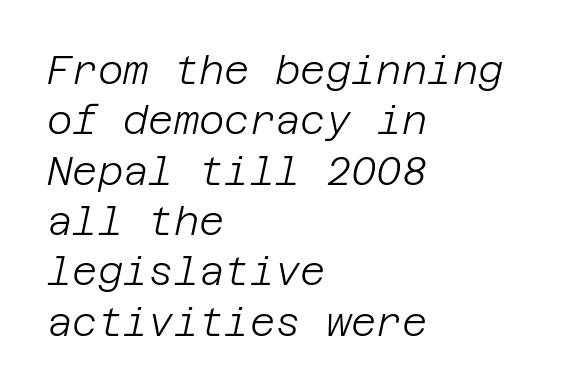
Q: Is the text bold? A: No.
Q: Is the text italic (slanted)? A: Yes, it leans right by about 12 degrees.
Q: Is the text underlined? A: No.
Q: How is the paragraph aligned? A: Left-aligned.
Q: Is the spacing between letters normal or unusually wide? A: Normal.
Q: Is the spacing between lines tight, normal or loose? A: Normal.
Q: Width (condensed, normal, or wide)? A: Normal.
Q: Stroke contrast? A: Low.
Q: x-height? A: Large.
